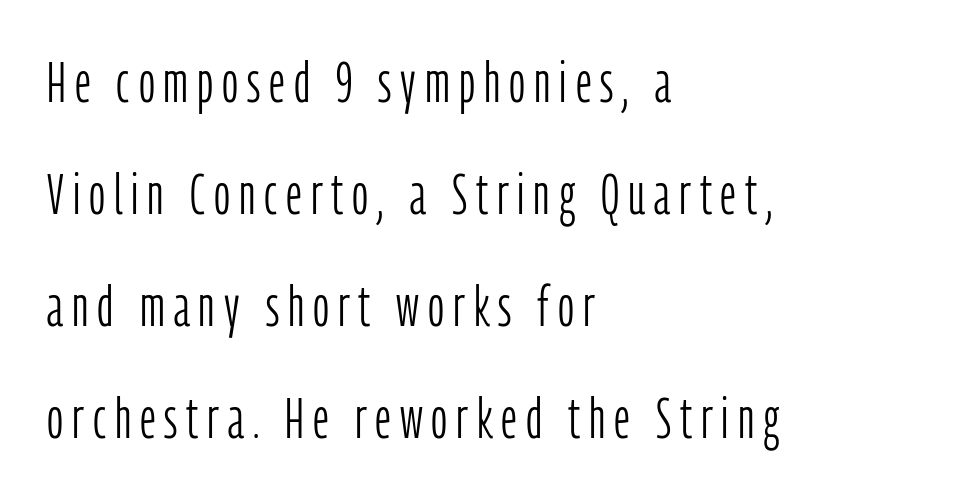
Q: Is the text bold? A: No.
Q: Is the text italic (slanted)? A: No, it is upright.
Q: Is the typeface a serif or a sans-serif typeface? A: Sans-serif.
Q: Is the text underlined? A: No.
Q: How is the paragraph aligned? A: Left-aligned.
Q: Is the spacing between lines tight, normal or loose? A: Loose.
Q: Width (condensed, normal, or wide)? A: Condensed.
Q: Stroke contrast? A: Low.
Q: x-height? A: Medium.
Q: Monospaced? A: No.
